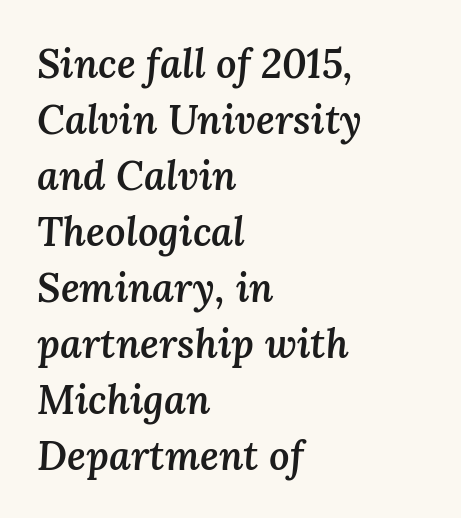
The image shows 40 px semibold type, italic (leaning right); set left-aligned, normal line spacing (1.4x), normal letter spacing, not underlined; medium stroke contrast and a medium x-height.
